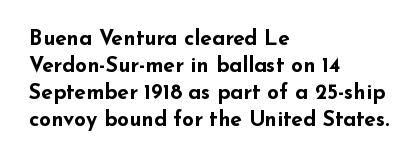
The image shows 21 px bold type, upright; set left-aligned, normal line spacing (1.28x), normal letter spacing, not underlined.
